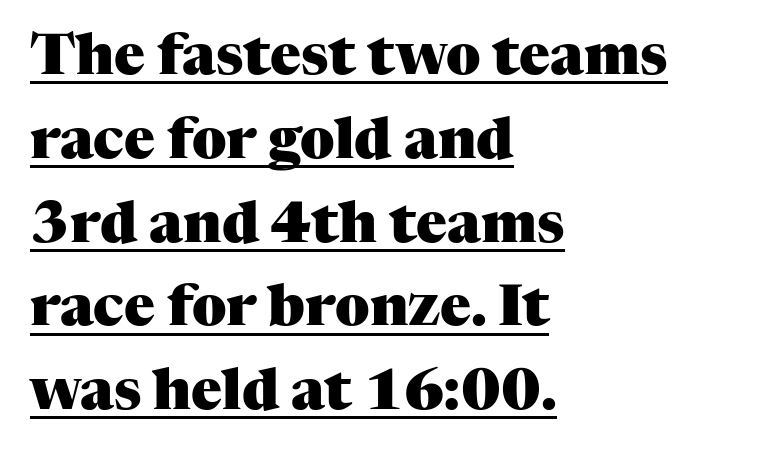
Layout note: lines flush left. The typesetting leans heavy: a genuine bold. Posture: upright roman. The rendered words wear a rule along their underside.
